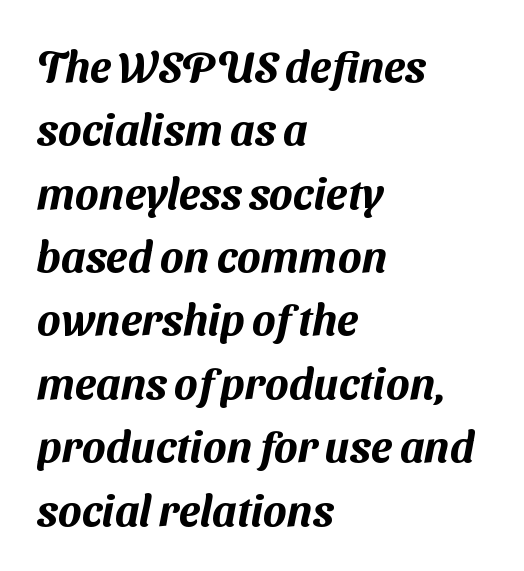
The image shows 44 px sans-serif type; set left-aligned, normal line spacing (1.44x), normal letter spacing, not underlined; medium stroke contrast and a medium x-height.
